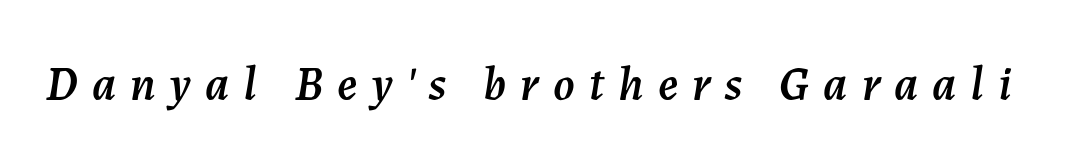
The face used here is rendered with a markedly widened letterfit. You can tell it's italic because the verticals aren't actually vertical. Spacing verdict: proportional, widths tailored to each character. The area under the type is left untouched.
